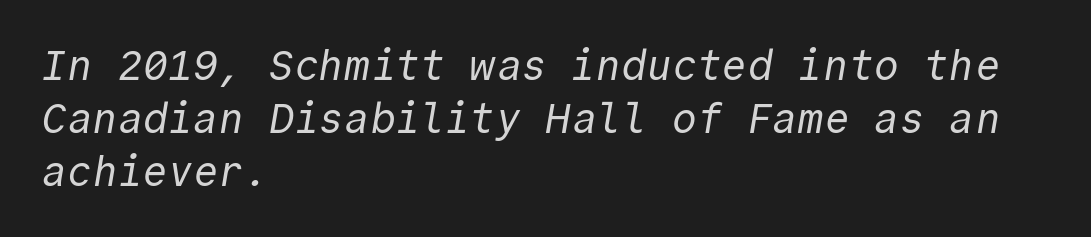
Spacing verdict: monospaced, one width for all characters. Each row of text sits above clean, open space. Vertical stems look standard width or narrower in stroke. The lines sit at an ordinary, default distance from one another.
